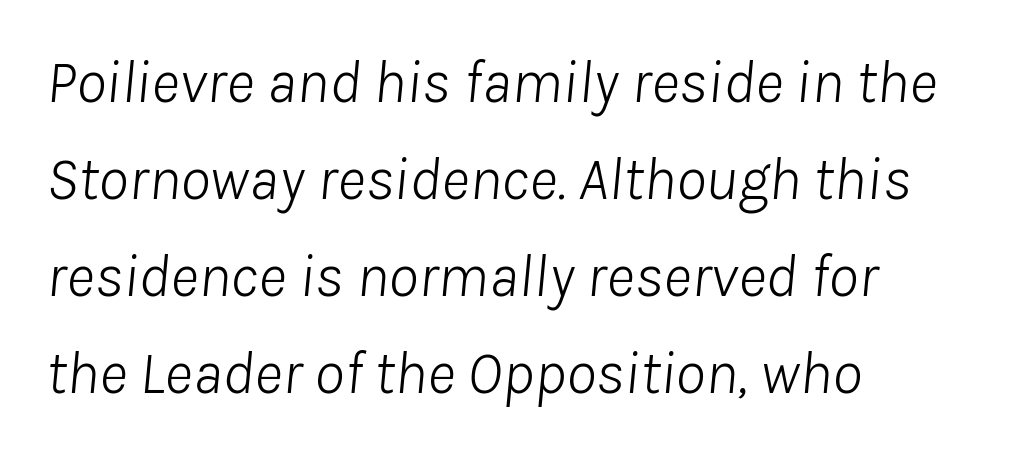
{"italic": "yes", "lean": "right", "slant_degrees": 8, "bold": "no", "weight": "light", "width": "normal", "stroke_contrast": "low", "x_height": "medium", "monospaced": "no", "underline": "no", "align": "left", "line_spacing": "normal", "line_spacing_ratio": 1.59, "letter_spacing": "normal", "letter_spacing_em": 0.0, "glyph_px": 61}
